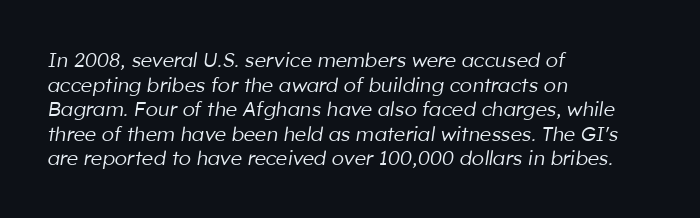
Q: Is the text bold? A: No.
Q: Is the text italic (slanted)? A: Yes, it leans right by about 8 degrees.
Q: Is the text underlined? A: No.
Q: How is the paragraph aligned? A: Left-aligned.
Q: Is the spacing between letters normal or unusually wide? A: Normal.
